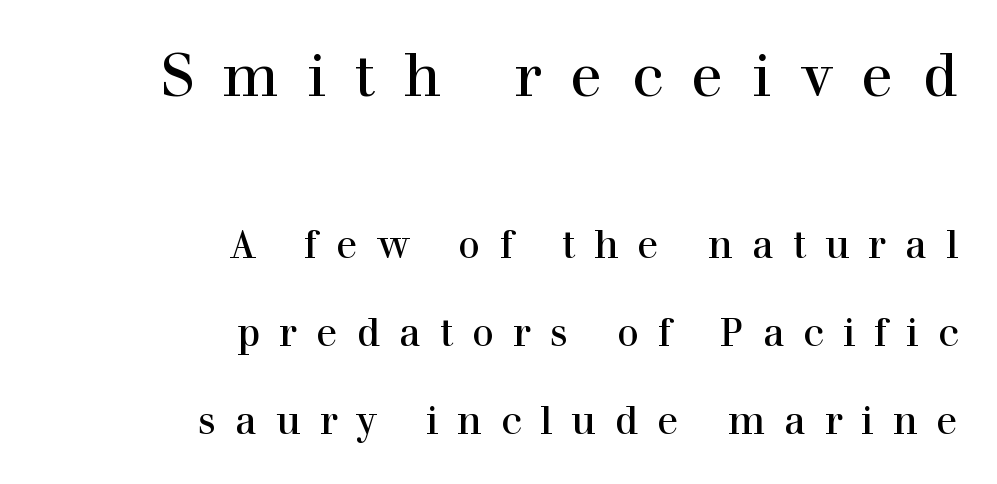
The image shows 59 px serif type, upright; set right-aligned, loose line spacing (2.26x), unusually wide letter spacing (+0.49 em), not underlined; the first (top) block is 1.51x larger; a medium x-height.
